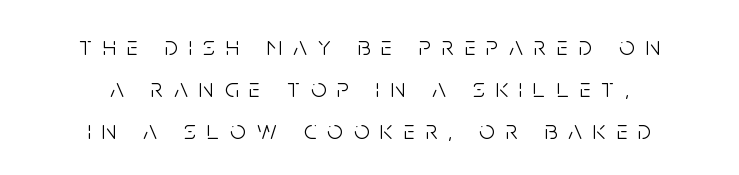
Designer's note — italics off, roman on. These glyphs show unthickened strokes, regular width or finer. A student would call this center alignment; a typographer would say set centered. In terms of letterspacing, this is a distinctly airy, spread setting. If you measured baseline to baseline, you'd find a middling distance. Beneath every word, the page is bare.
